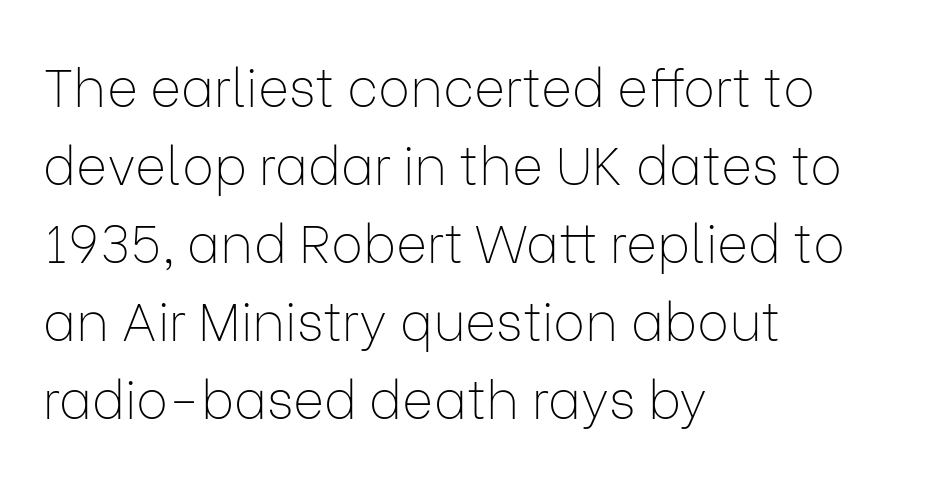
Q: Is the text bold? A: No.
Q: Is the text italic (slanted)? A: No, it is upright.
Q: Is the typeface a serif or a sans-serif typeface? A: Sans-serif.
Q: Is the text underlined? A: No.
Q: How is the paragraph aligned? A: Left-aligned.
Q: Is the spacing between letters normal or unusually wide? A: Normal.
Q: Is the spacing between lines tight, normal or loose? A: Normal.
Q: Width (condensed, normal, or wide)? A: Normal.
Q: Stroke contrast? A: Low.
Q: x-height? A: Medium.
Q: Monospaced? A: No.
